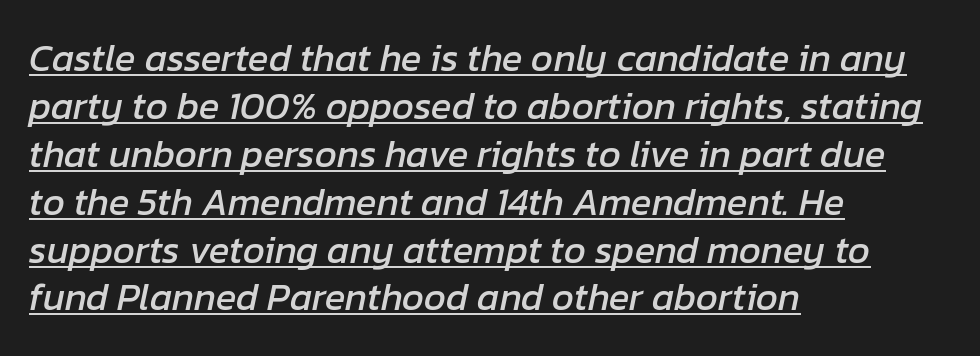
{"italic": "yes", "lean": "right", "slant_degrees": 12, "width": "normal", "stroke_contrast": "low", "x_height": "medium", "monospaced": "no", "underline": "yes", "align": "left", "line_spacing": "normal", "line_spacing_ratio": 1.26, "letter_spacing": "normal", "letter_spacing_em": 0.0, "glyph_px": 38}
